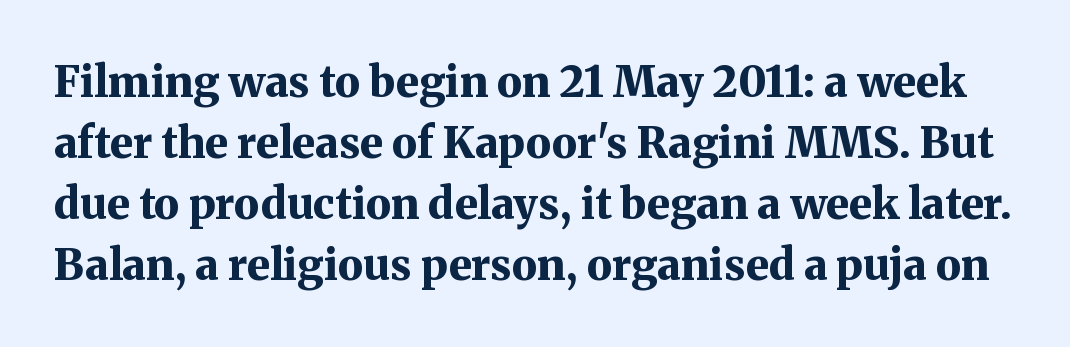
{"serif": "yes", "italic": "no", "bold": "yes", "weight": "bold", "width": "normal", "stroke_contrast": "medium", "x_height": "medium", "monospaced": "no", "underline": "no", "line_spacing": "normal", "line_spacing_ratio": 1.42, "letter_spacing": "normal", "letter_spacing_em": 0.0, "glyph_px": 43}
